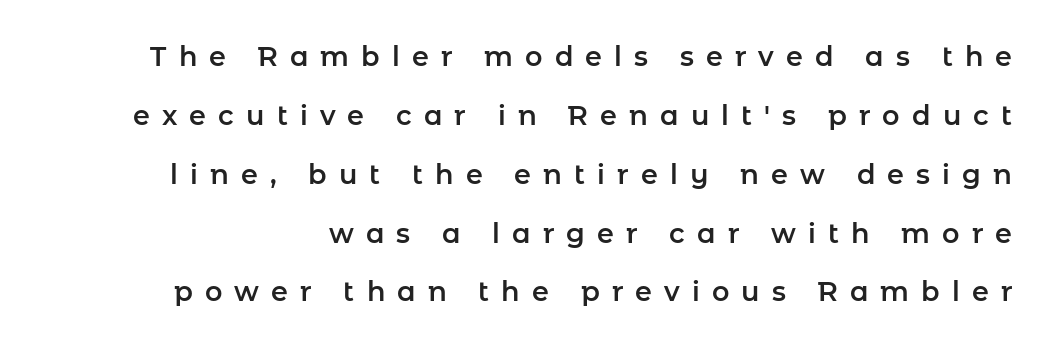
The image shows 27 px text type, upright; set loose line spacing (2.18x), unusually wide letter spacing (+0.45 em), not underlined.
